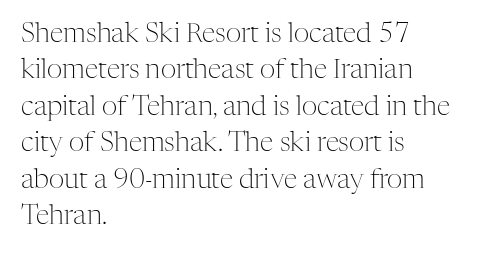
Upright lettering throughout. Reading down the column, the eye jumps a familiar distance to each next line. The typesetting does not lean heavy: it is not bold. Horizontal alignment here is leftward, the default for most running prose. The space directly below the letters is spotless. Glyph-to-glyph distance matches everyday printed text.
